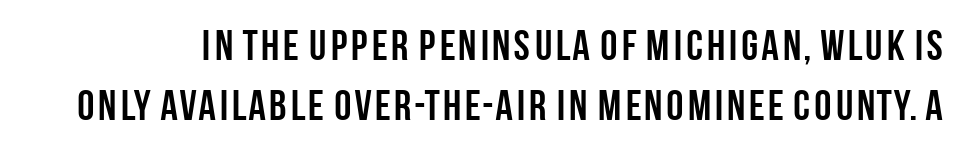
{"serif": "no", "italic": "no", "bold": "yes", "weight": "semibold", "width": "condensed", "stroke_contrast": "low", "x_height": "large", "monospaced": "no", "underline": "no", "line_spacing": "normal", "line_spacing_ratio": 1.39, "letter_spacing": "normal", "letter_spacing_em": 0.0, "glyph_px": 43}
